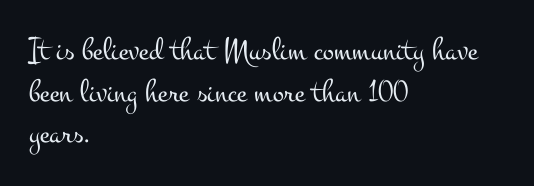
The letters advance in unequal steps, a hallmark of proportional type. Any mark beneath the type? The region is blank.
